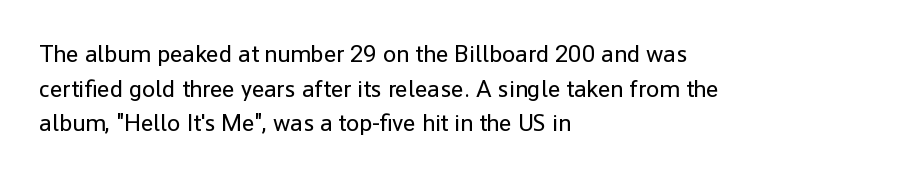
The image shows 24 px text type, upright; set left-aligned, normal line spacing (1.44x), normal letter spacing, not underlined.
